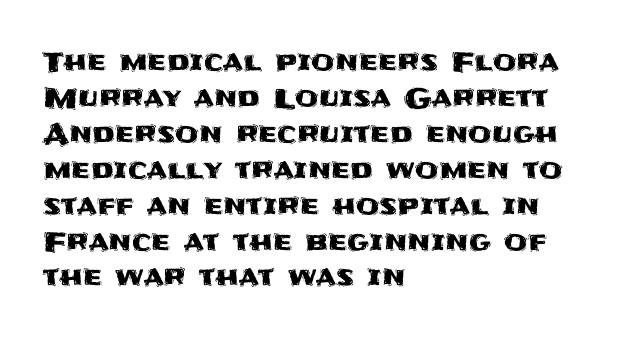
The image shows 27 px text type, upright; set left-aligned, normal line spacing (1.33x), normal letter spacing, not underlined.
